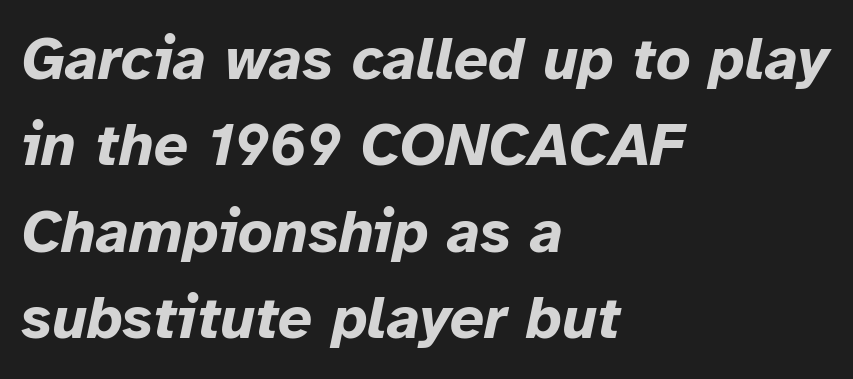
Q: Is the text bold? A: Yes.
Q: Is the text italic (slanted)? A: Yes, it leans right by about 12 degrees.
Q: Is the text underlined? A: No.
Q: How is the paragraph aligned? A: Left-aligned.
Q: Is the spacing between letters normal or unusually wide? A: Normal.
Q: Is the spacing between lines tight, normal or loose? A: Normal.
Q: Width (condensed, normal, or wide)? A: Normal.
Q: Stroke contrast? A: Low.
Q: x-height? A: Medium.
Q: Monospaced? A: No.
